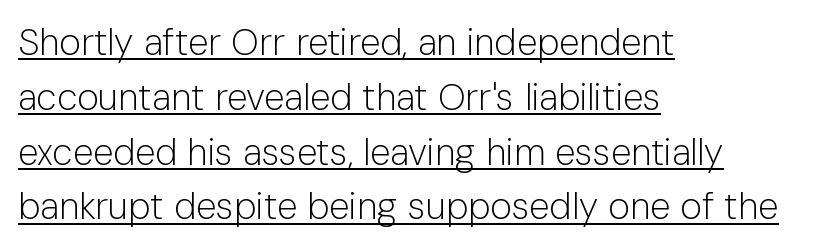
Alignment: flush left. Bold? No — there's no thickening of the strokes. Honestly, the underline is the first thing you notice here. A typesetter would mark this as roman, not italic.
